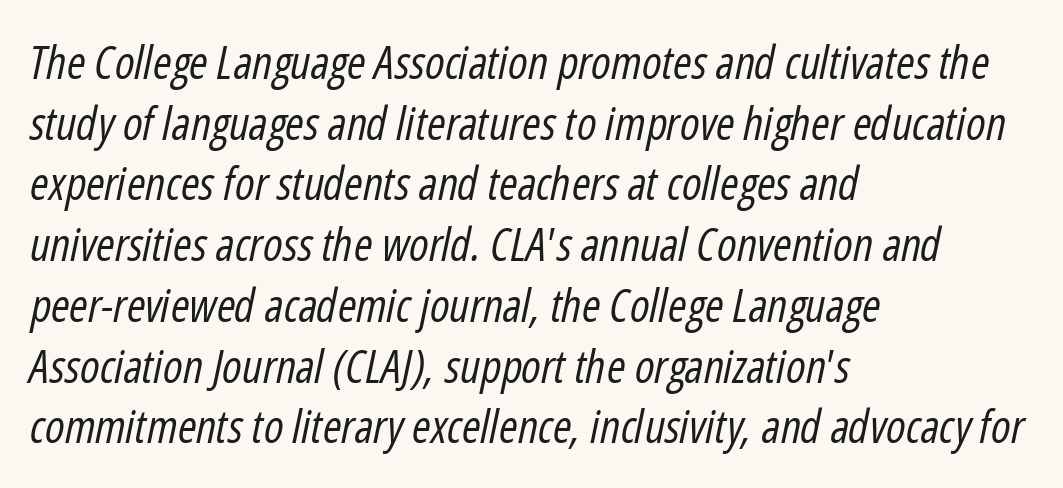
Q: Is the text bold? A: No.
Q: Is the text italic (slanted)? A: Yes, it leans right by about 12 degrees.
Q: Is the text underlined? A: No.
Q: How is the paragraph aligned? A: Left-aligned.
Q: Is the spacing between letters normal or unusually wide? A: Normal.
Q: Is the spacing between lines tight, normal or loose? A: Normal.
Q: Width (condensed, normal, or wide)? A: Condensed.
Q: Stroke contrast? A: Low.
Q: x-height? A: Medium.
Q: Monospaced? A: No.
